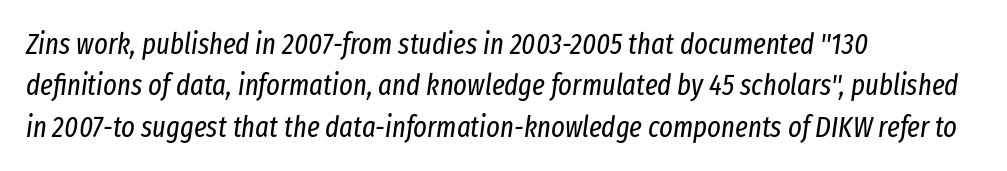
{"italic": "yes", "lean": "right", "slant_degrees": 8, "bold": "no", "weight": "regular", "width": "condensed", "stroke_contrast": "low", "x_height": "medium", "monospaced": "no", "underline": "no", "align": "left", "line_spacing": "normal", "line_spacing_ratio": 1.43, "letter_spacing": "normal", "letter_spacing_em": 0.0, "glyph_px": 29}
